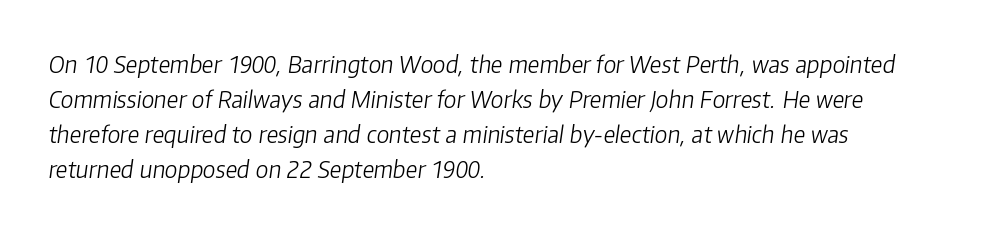
{"italic": "yes", "lean": "right", "slant_degrees": 8, "bold": "no", "underline": "no", "align": "left", "line_spacing": "normal", "line_spacing_ratio": 1.52, "letter_spacing": "normal", "letter_spacing_em": 0.0, "glyph_px": 23}
